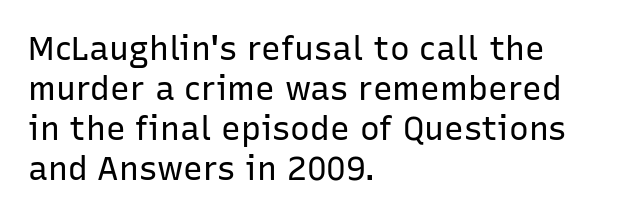
{"serif": "no", "italic": "no", "bold": "no", "weight": "regular", "width": "normal", "stroke_contrast": "low", "x_height": "medium", "monospaced": "no", "underline": "no", "align": "left", "line_spacing_ratio": 1.21, "letter_spacing": "normal", "letter_spacing_em": 0.0, "glyph_px": 33}
